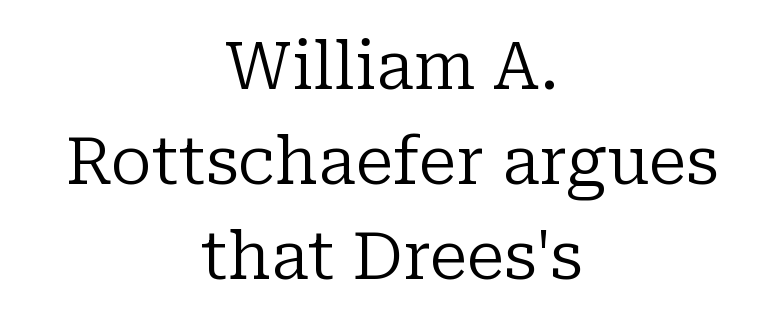
{"serif": "yes", "italic": "no", "bold": "no", "weight": "regular", "width": "normal", "stroke_contrast": "low", "x_height": "medium", "monospaced": "no", "underline": "no", "align": "center", "line_spacing": "normal", "line_spacing_ratio": 1.46, "letter_spacing": "normal", "letter_spacing_em": 0.0, "glyph_px": 65}
